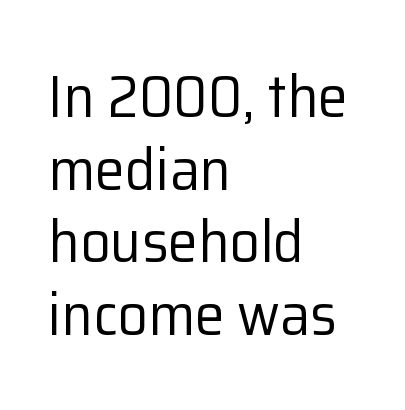
{"serif": "no", "italic": "no", "bold": "no", "weight": "regular", "width": "normal", "stroke_contrast": "low", "x_height": "medium", "monospaced": "no", "underline": "no", "align": "left", "line_spacing_ratio": 1.21, "letter_spacing": "normal", "letter_spacing_em": 0.0, "glyph_px": 60}
